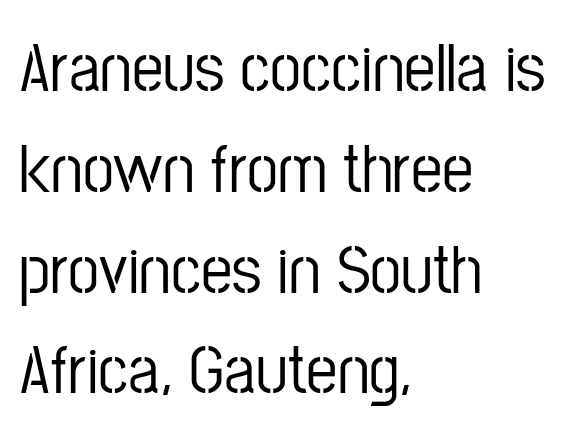
{"serif": "no", "italic": "no", "width": "condensed", "stroke_contrast": "low", "x_height": "medium", "monospaced": "no", "underline": "no", "align": "left", "line_spacing": "normal", "line_spacing_ratio": 1.44, "letter_spacing": "normal", "letter_spacing_em": 0.0, "glyph_px": 70}
